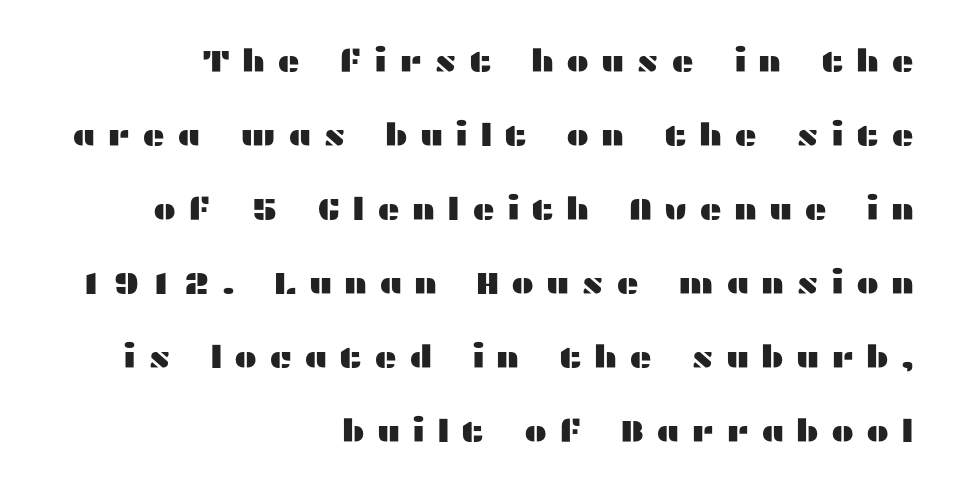
The image shows 31 px wide sans-serif type, upright; set right-aligned, loose line spacing (2.39x), unusually wide letter spacing (+0.38 em), not underlined; medium stroke contrast and a medium x-height.
